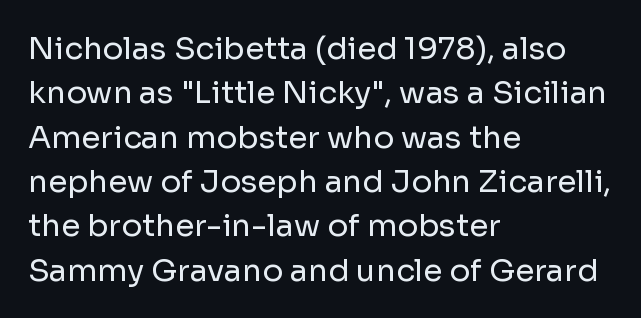
{"serif": "no", "italic": "no", "bold": "no", "weight": "regular", "width": "normal", "stroke_contrast": "low", "x_height": "medium", "monospaced": "no", "underline": "no", "align": "left", "line_spacing": "normal", "line_spacing_ratio": 1.43, "letter_spacing": "normal", "letter_spacing_em": 0.0, "glyph_px": 31}
